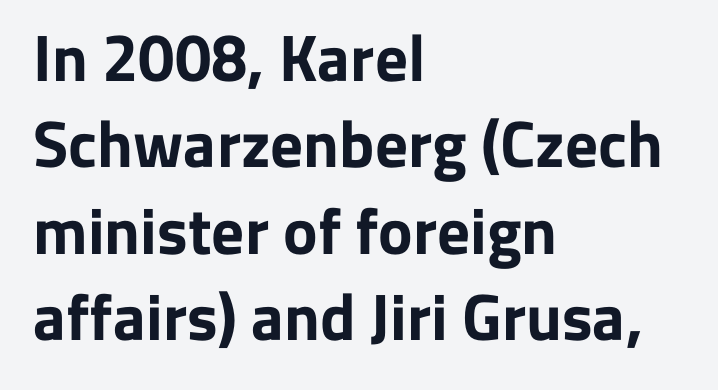
{"serif": "no", "italic": "no", "bold": "yes", "weight": "bold", "width": "normal", "stroke_contrast": "low", "x_height": "medium", "monospaced": "no", "underline": "no", "align": "left", "line_spacing": "normal", "line_spacing_ratio": 1.33, "letter_spacing": "normal", "letter_spacing_em": 0.0, "glyph_px": 65}
